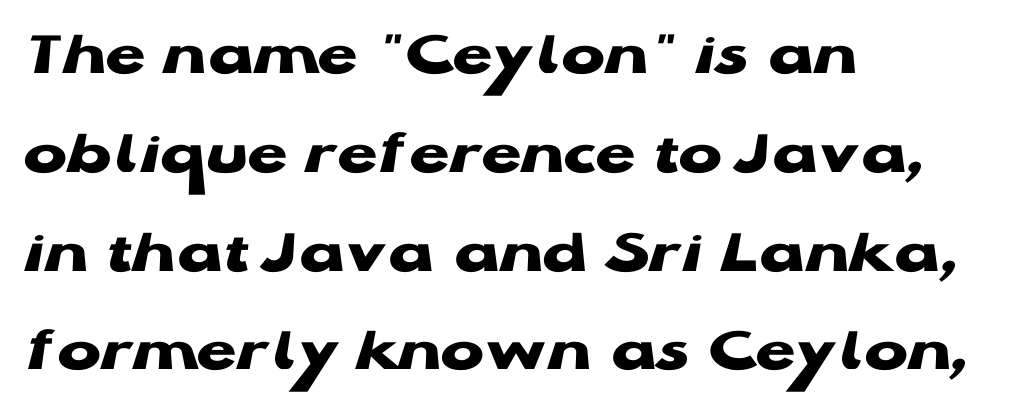
{"serif": "no", "italic": "no", "bold": "yes", "weight": "heavy", "width": "wide", "stroke_contrast": "low", "x_height": "medium", "monospaced": "no", "underline": "no", "align": "left", "line_spacing": "normal", "line_spacing_ratio": 1.52, "letter_spacing": "normal", "letter_spacing_em": 0.0, "glyph_px": 65}
